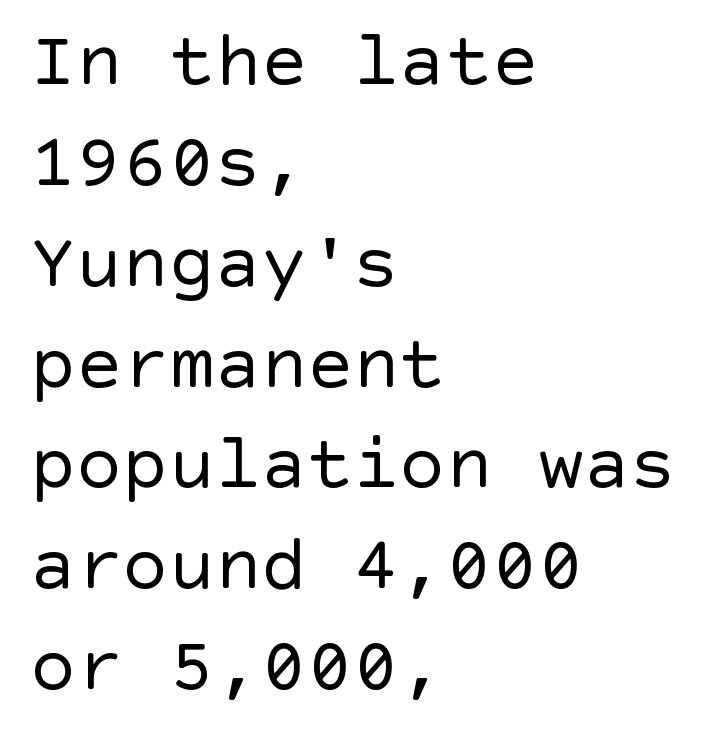
{"serif": "no", "italic": "no", "bold": "no", "weight": "regular", "width": "normal", "x_height": "large", "underline": "no", "align": "left", "line_spacing": "normal", "line_spacing_ratio": 1.31, "letter_spacing": "normal", "letter_spacing_em": 0.0, "glyph_px": 77}
